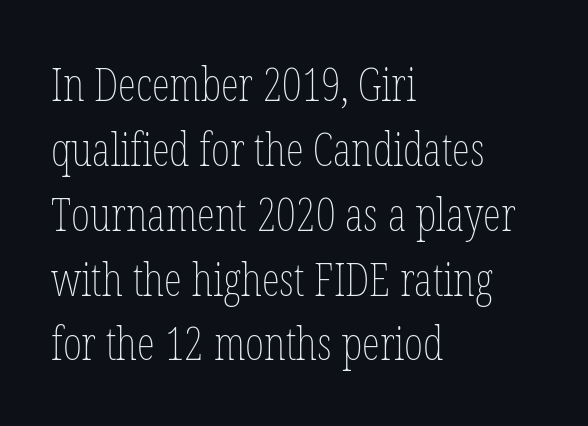
{"italic": "no", "bold": "no", "weight": "thin", "width": "condensed", "stroke_contrast": "low", "x_height": "medium", "monospaced": "no", "underline": "no", "align": "left", "line_spacing": "normal", "line_spacing_ratio": 1.41, "letter_spacing": "normal", "letter_spacing_em": 0.0, "glyph_px": 46}
